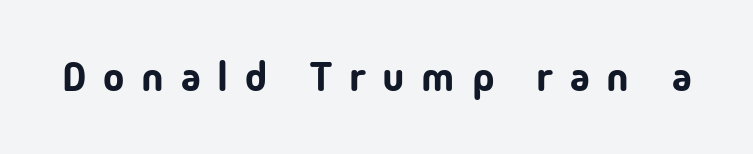
The image shows 40 px sans-serif type, upright; set unusually wide letter spacing (+0.42 em), not underlined; low stroke contrast and a medium x-height.
